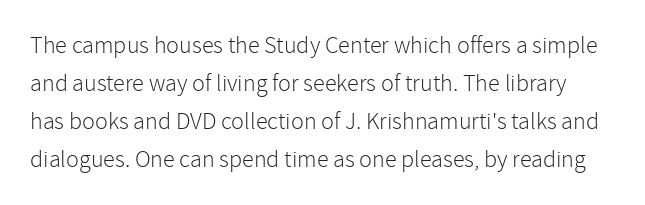
{"italic": "no", "bold": "no", "underline": "no", "line_spacing": "normal", "line_spacing_ratio": 1.58, "letter_spacing": "normal", "letter_spacing_em": 0.0, "glyph_px": 24}
